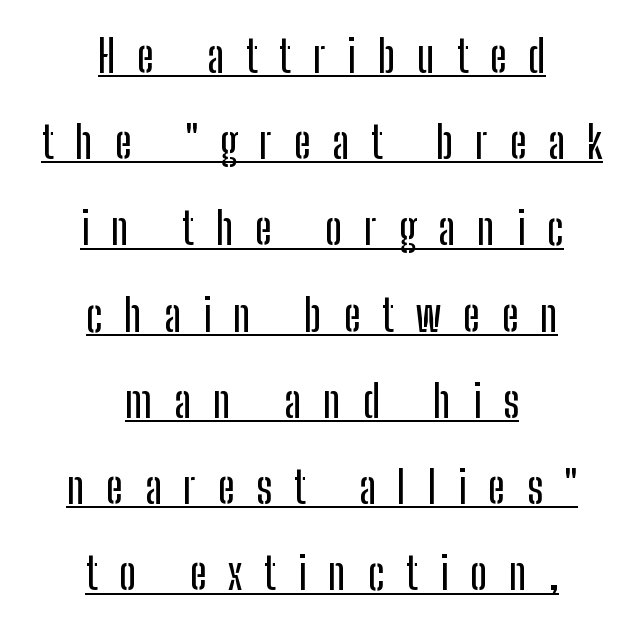
{"serif": "no", "italic": "no", "width": "condensed", "stroke_contrast": "low", "x_height": "medium", "monospaced": "no", "underline": "yes", "align": "center", "line_spacing": "loose", "line_spacing_ratio": 1.96, "letter_spacing": "wide", "letter_spacing_em": 0.5, "glyph_px": 44}
